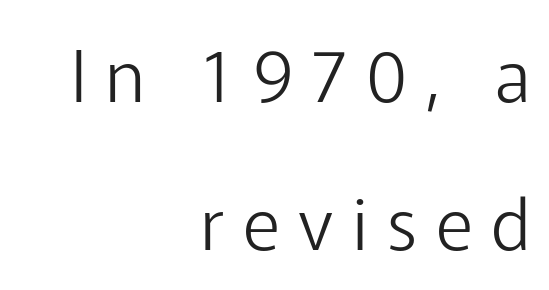
The image shows 72 px light sans-serif type, upright; set right-aligned, loose line spacing (2.06x), unusually wide letter spacing (+0.26 em), not underlined; low stroke contrast and a medium x-height.
